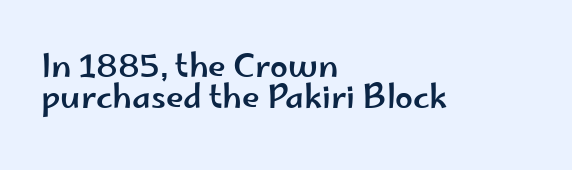
The face used here is proportionally spaced, like ordinary book or web type. How would I describe the line gaps? Narrow and economical. Does extra space separate the letters? No, they use regular spacing. Typographically, this falls in the sans-serif category. The foot of each line stays bare and open. One-word summary of the alignment: left.
